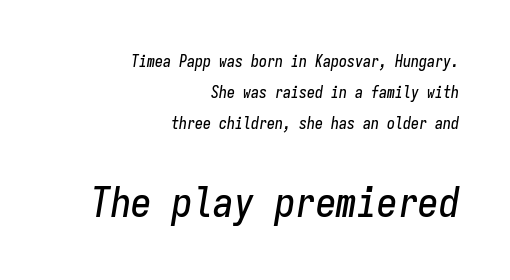
The image shows 41 px condensed type, italic (leaning right), monospaced; set right-aligned, loose line spacing (1.94x), normal letter spacing, not underlined; the second (bottom) block is 2.56x larger; low stroke contrast and a medium x-height.
